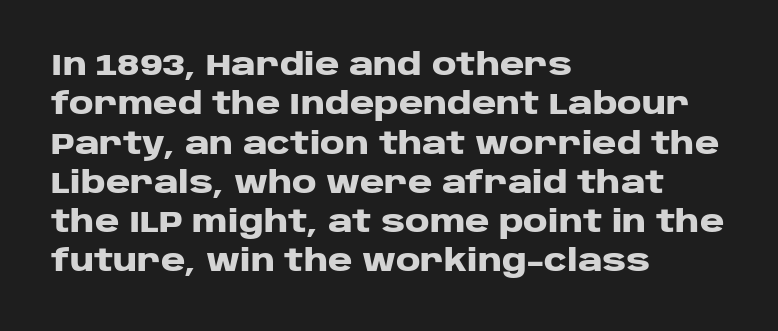
{"serif": "no", "italic": "no", "bold": "yes", "weight": "heavy", "width": "wide", "stroke_contrast": "low", "x_height": "large", "monospaced": "no", "underline": "no", "align": "left", "line_spacing": "normal", "line_spacing_ratio": 1.31, "letter_spacing": "normal", "letter_spacing_em": 0.0, "glyph_px": 30}
